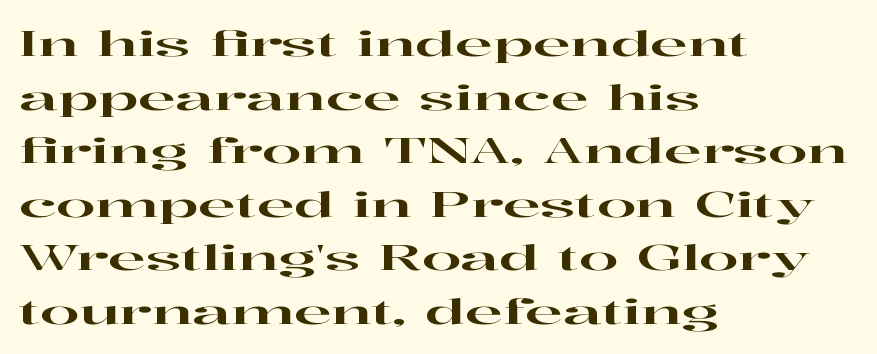
Q: Is the text italic (slanted)? A: No, it is upright.
Q: Is the typeface a serif or a sans-serif typeface? A: Serif.
Q: Is the text underlined? A: No.
Q: How is the paragraph aligned? A: Left-aligned.
Q: Is the spacing between letters normal or unusually wide? A: Normal.
Q: Is the spacing between lines tight, normal or loose? A: Normal.
Q: Width (condensed, normal, or wide)? A: Wide.
Q: Stroke contrast? A: High.
Q: x-height? A: Medium.
Q: Monospaced? A: No.
